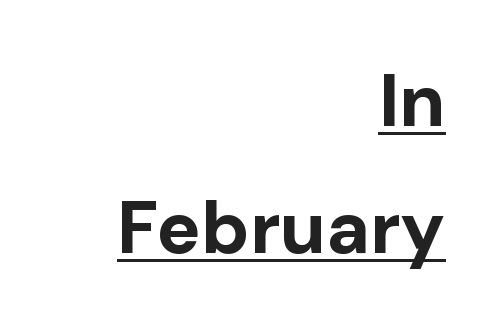
One-word summary of the alignment: right. Grotesque or geometric, the face here clearly has no serifs. Tall strokes in this sample are plumb rather than angled. Honestly, the letter spacing is just normal — you wouldn't notice it. The letters are bold, with thick, heavy strokes.
